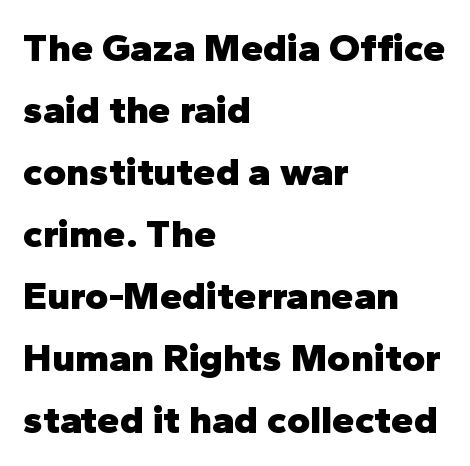
The image shows 40 px heavy sans-serif type, upright; set left-aligned, normal line spacing (1.55x), normal letter spacing, not underlined; low stroke contrast and a medium x-height.
